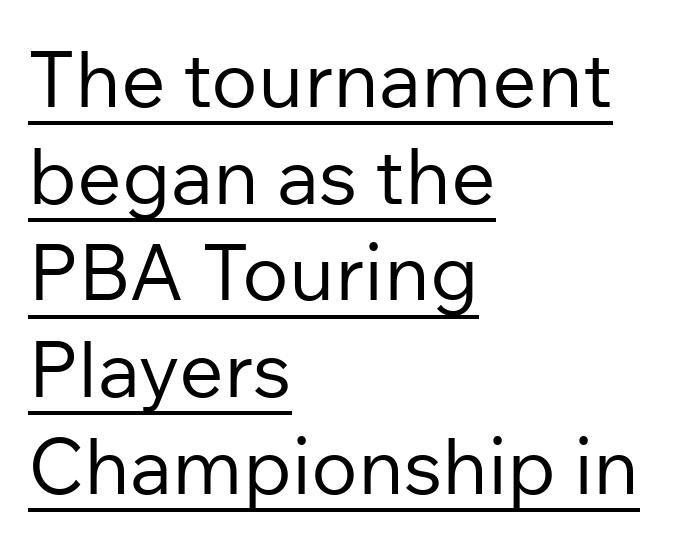
The image shows 78 px regular-weight sans-serif type, upright; set left-aligned, line spacing 1.24x, normal letter spacing, underlined; low stroke contrast and a medium x-height.
